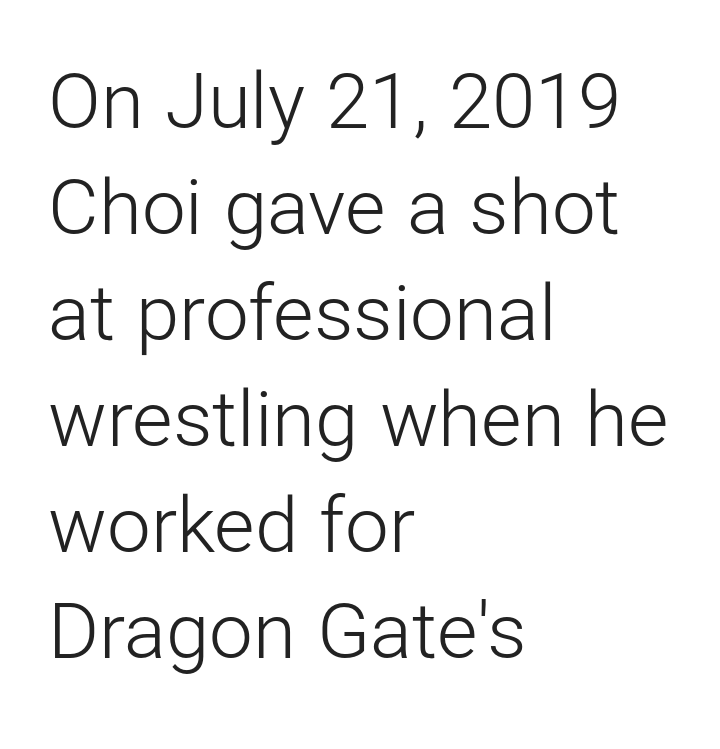
The image shows 78 px light sans-serif type, upright; set left-aligned, normal line spacing (1.36x), normal letter spacing, not underlined; low stroke contrast and a medium x-height.
